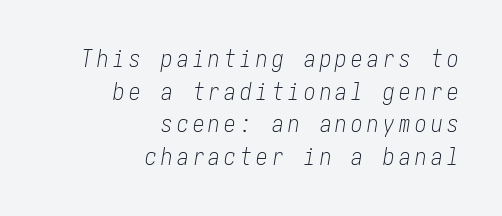
{"italic": "yes", "lean": "right", "slant_degrees": 10, "bold": "no", "underline": "no", "align": "right", "line_spacing": "normal", "line_spacing_ratio": 1.42, "glyph_px": 23}
